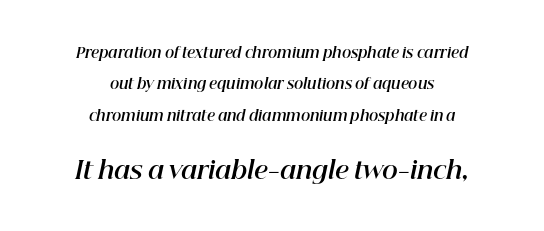
The image shows 24 px bold type, italic (leaning right); set centered, loose line spacing (2.24x), normal letter spacing, not underlined; the second (bottom) block is 1.71x larger.
